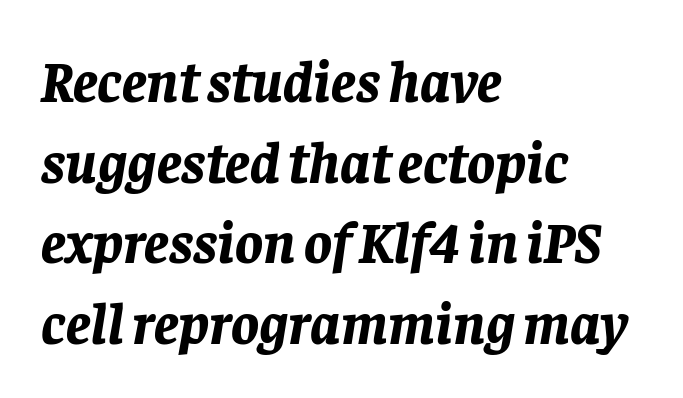
The face used here is rendered with its standard letterfit. Compared with ordinary roman type, these characters are visibly tilted. The rendering uses a moderate line-height, typical for paragraphs. Visually the block forms a straight wall on the left and a jagged coastline on the right. The space beneath each line is pristine and unruled. Does the weight exceed regular? Yes, all the way to bold.
